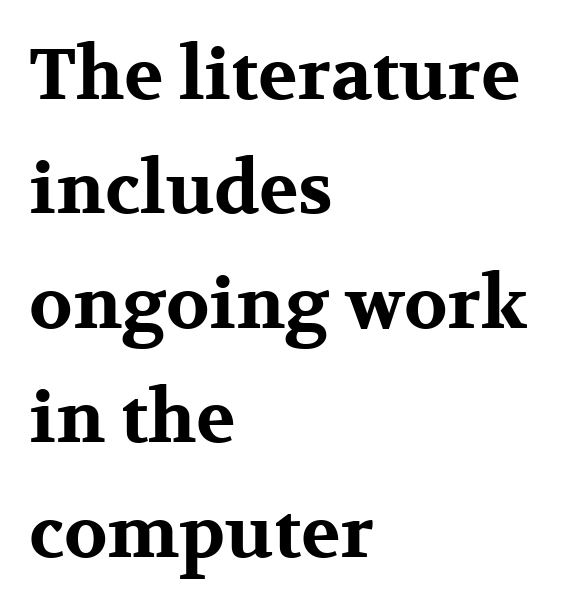
The image shows 72 px bold, wide serif type, upright; set left-aligned, normal line spacing (1.59x), normal letter spacing, not underlined; medium stroke contrast and a medium x-height.
